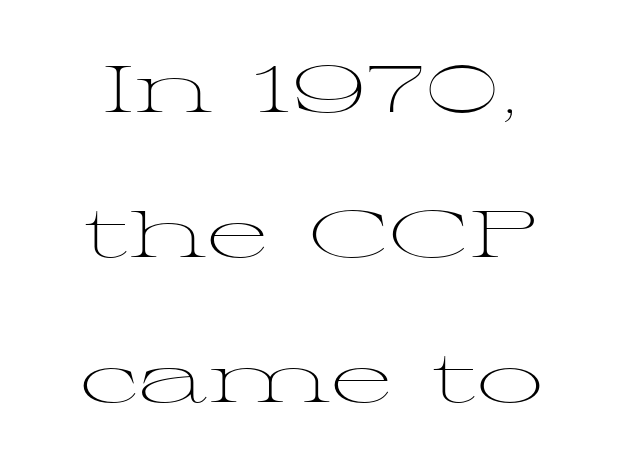
The image shows 66 px light, wide serif type, upright; set loose line spacing (2.2x), normal letter spacing, not underlined; medium stroke contrast and a medium x-height.
